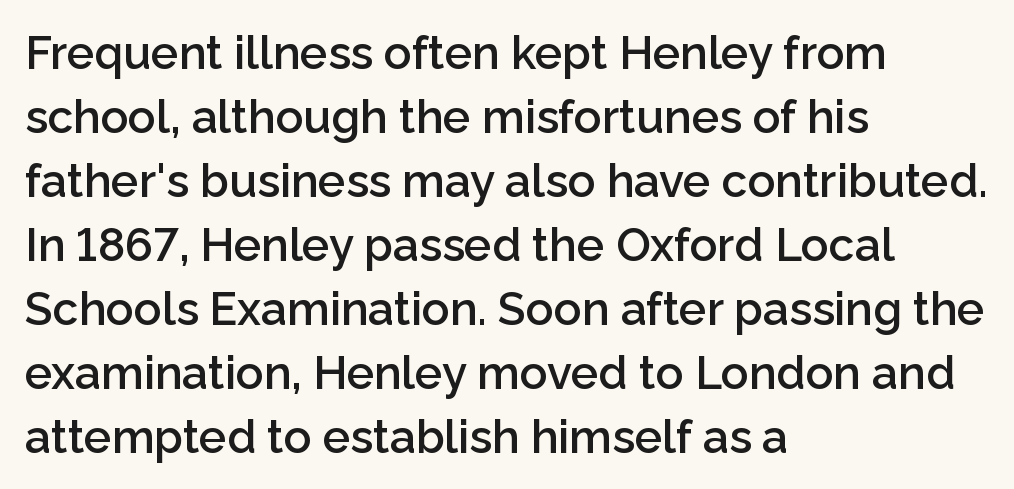
Typographically, this falls in the sans-serif category. A bare baseline throughout the passage. The lettering holds an erect, upright posture throughout. These lines are rendered in a variable-pitch font. Line beginnings align vertically; line endings do not. Spacing between characters is what you'd get straight out of the box.
